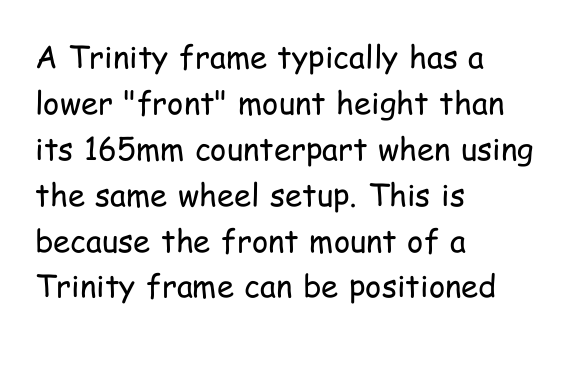
Q: Is the text bold? A: No.
Q: Is the text italic (slanted)? A: No, it is upright.
Q: Is the typeface a serif or a sans-serif typeface? A: Sans-serif.
Q: Is the text underlined? A: No.
Q: How is the paragraph aligned? A: Left-aligned.
Q: Is the spacing between letters normal or unusually wide? A: Normal.
Q: Is the spacing between lines tight, normal or loose? A: Normal.
Q: Width (condensed, normal, or wide)? A: Condensed.
Q: Stroke contrast? A: Low.
Q: x-height? A: Medium.
Q: Monospaced? A: No.
